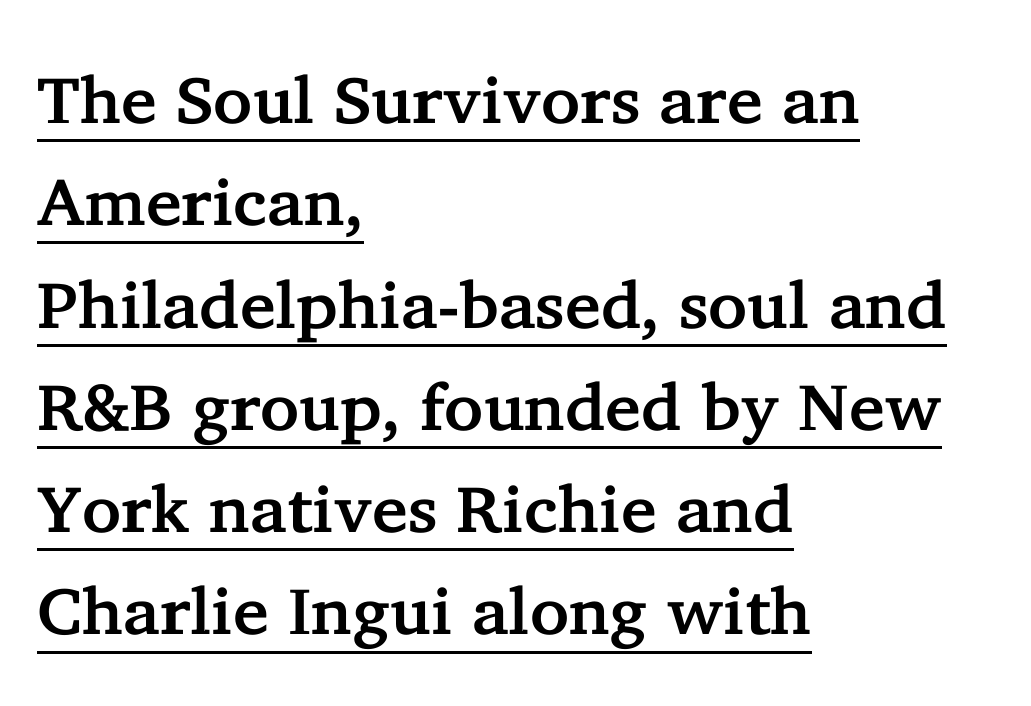
{"serif": "yes", "italic": "no", "width": "normal", "stroke_contrast": "low", "x_height": "medium", "monospaced": "no", "underline": "yes", "align": "left", "line_spacing": "normal", "line_spacing_ratio": 1.55, "letter_spacing": "normal", "letter_spacing_em": 0.0, "glyph_px": 66}
